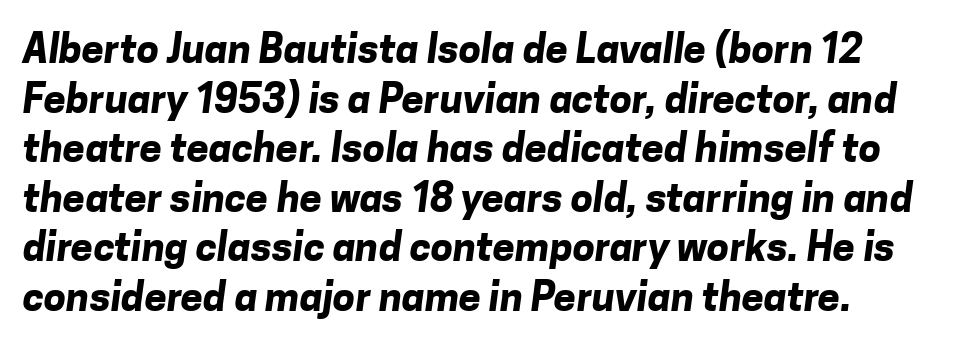
Students, note that the glyphs here touch the page at normal intervals. A sans-serif font was chosen for this passage. Think of a printed novel: that variable character pitch is what you see here. Line beginnings align vertically; line endings do not.
